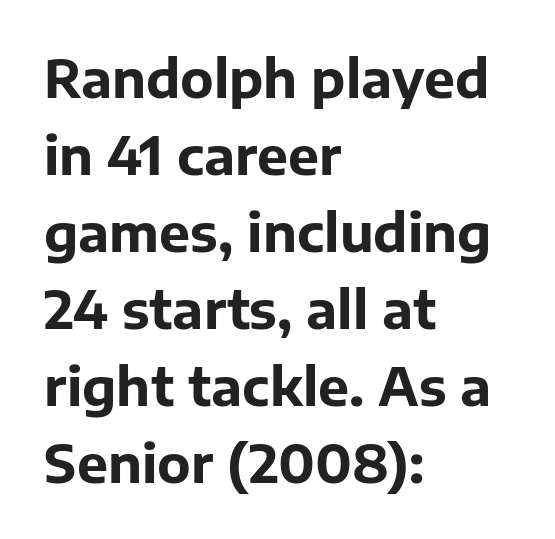
Q: Is the text bold? A: Yes.
Q: Is the text italic (slanted)? A: No, it is upright.
Q: Is the typeface a serif or a sans-serif typeface? A: Sans-serif.
Q: Is the text underlined? A: No.
Q: How is the paragraph aligned? A: Left-aligned.
Q: Is the spacing between letters normal or unusually wide? A: Normal.
Q: Is the spacing between lines tight, normal or loose? A: Normal.
Q: Width (condensed, normal, or wide)? A: Normal.
Q: Stroke contrast? A: Low.
Q: x-height? A: Medium.
Q: Monospaced? A: No.
